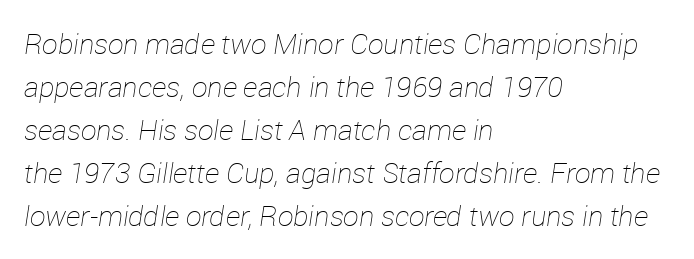
{"italic": "yes", "lean": "right", "slant_degrees": 12, "bold": "no", "weight": "thin", "width": "normal", "stroke_contrast": "low", "x_height": "medium", "monospaced": "no", "underline": "no", "align": "left", "line_spacing": "normal", "line_spacing_ratio": 1.54, "letter_spacing": "normal", "letter_spacing_em": 0.0, "glyph_px": 28}
